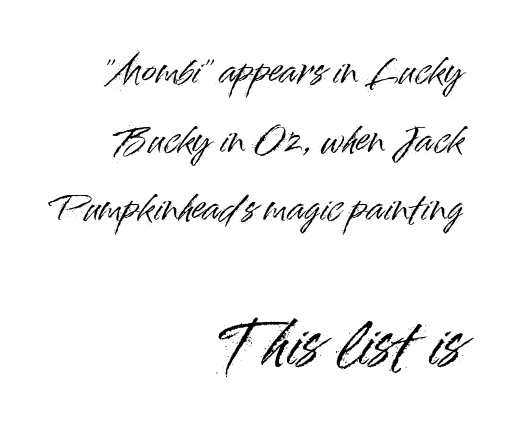
{"serif": "no", "width": "normal", "stroke_contrast": "high", "x_height": "small", "monospaced": "no", "underline": "no", "align": "right", "line_spacing": "loose", "line_spacing_ratio": 2.02, "letter_spacing": "normal", "letter_spacing_em": 0.0, "larger_block": "second", "size_ratio": 1.76, "glyph_px": 60}
